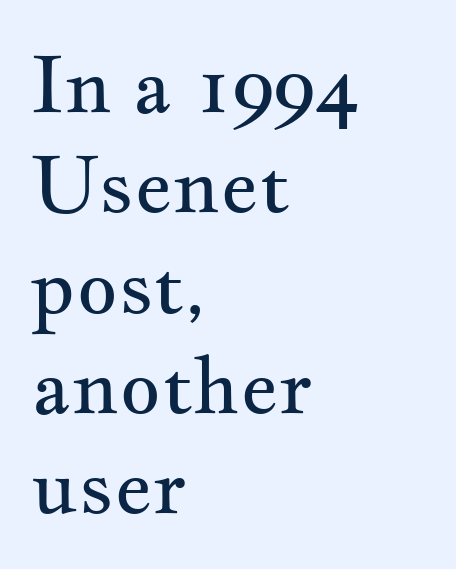
{"serif": "yes", "italic": "no", "bold": "no", "weight": "regular", "width": "wide", "stroke_contrast": "medium", "x_height": "small", "monospaced": "no", "underline": "no", "align": "left", "line_spacing": "normal", "line_spacing_ratio": 1.27, "letter_spacing": "normal", "letter_spacing_em": 0.0, "glyph_px": 79}
